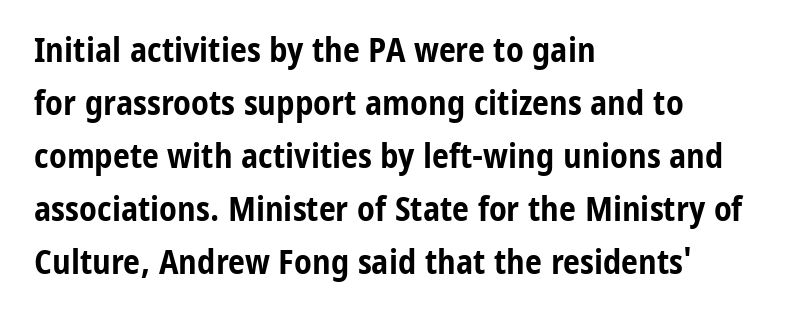
The image shows 34 px bold, condensed sans-serif type, upright; set left-aligned, normal line spacing (1.56x), normal letter spacing, not underlined; low stroke contrast and a medium x-height.
